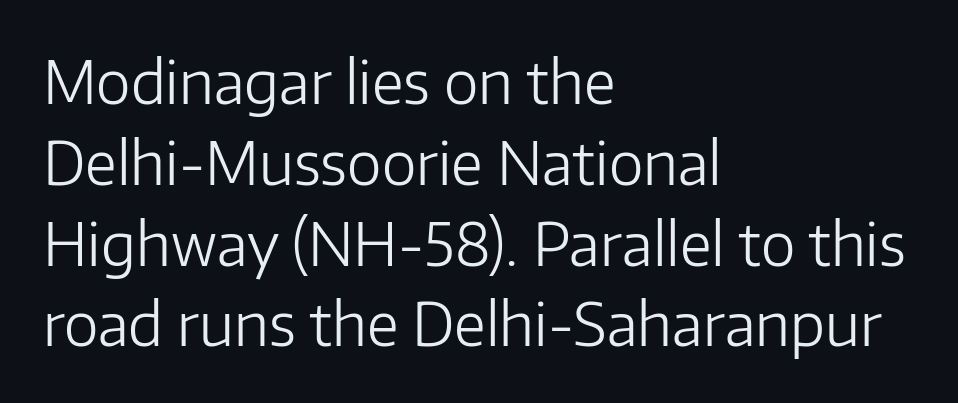
The image shows 59 px light sans-serif type, upright; set left-aligned, normal line spacing (1.37x), normal letter spacing, not underlined; low stroke contrast and a medium x-height.
